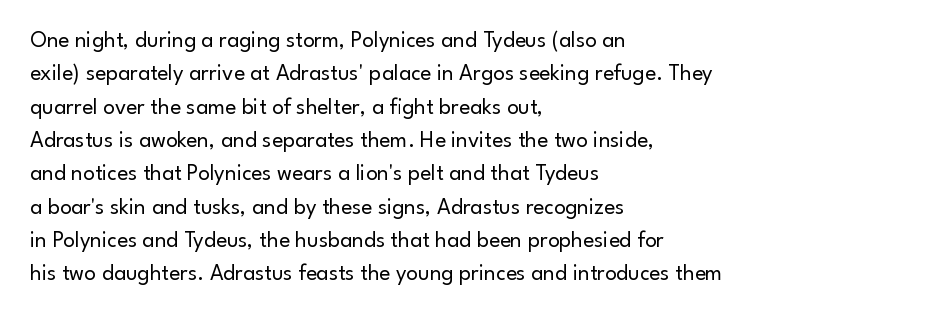
{"italic": "no", "bold": "no", "underline": "no", "align": "left", "line_spacing": "normal", "line_spacing_ratio": 1.45, "letter_spacing": "normal", "letter_spacing_em": 0.0, "glyph_px": 23}
